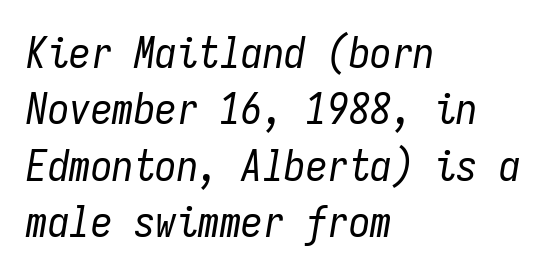
Q: Is the text bold? A: No.
Q: Is the text italic (slanted)? A: Yes, it leans right by about 9 degrees.
Q: Is the text underlined? A: No.
Q: How is the paragraph aligned? A: Left-aligned.
Q: Is the spacing between letters normal or unusually wide? A: Normal.
Q: Is the spacing between lines tight, normal or loose? A: Normal.
Q: Width (condensed, normal, or wide)? A: Condensed.
Q: Stroke contrast? A: Low.
Q: x-height? A: Medium.
Q: Monospaced? A: Yes.
